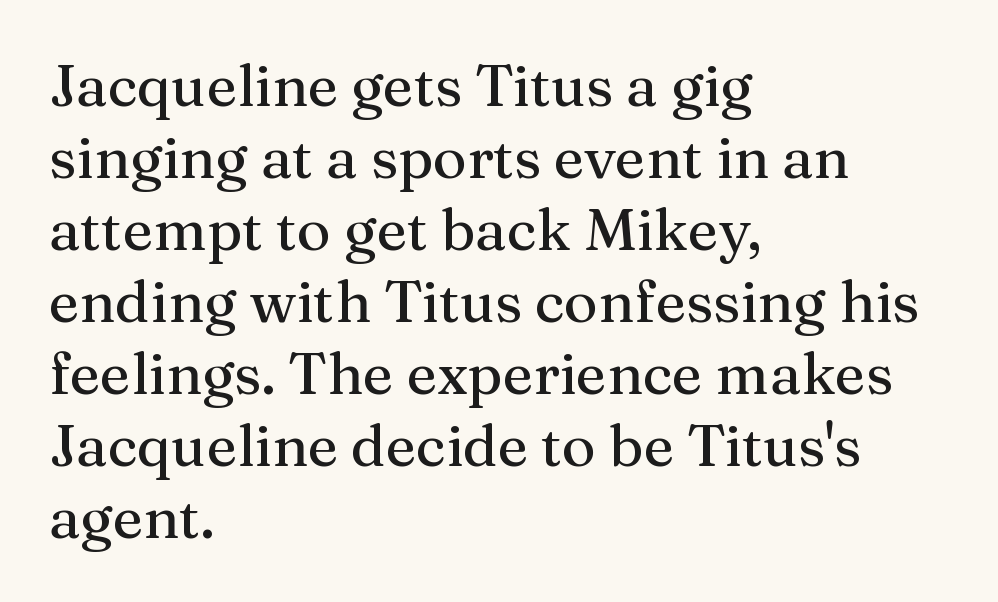
The image shows 58 px serif type, upright; set left-aligned, line spacing 1.24x, normal letter spacing, not underlined; medium stroke contrast and a medium x-height.
